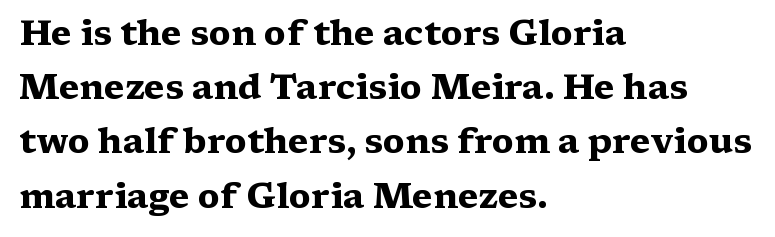
{"serif": "yes", "italic": "no", "bold": "yes", "weight": "heavy", "width": "wide", "stroke_contrast": "medium", "x_height": "medium", "monospaced": "no", "underline": "no", "align": "left", "line_spacing": "normal", "line_spacing_ratio": 1.55, "letter_spacing": "normal", "letter_spacing_em": 0.0, "glyph_px": 35}
